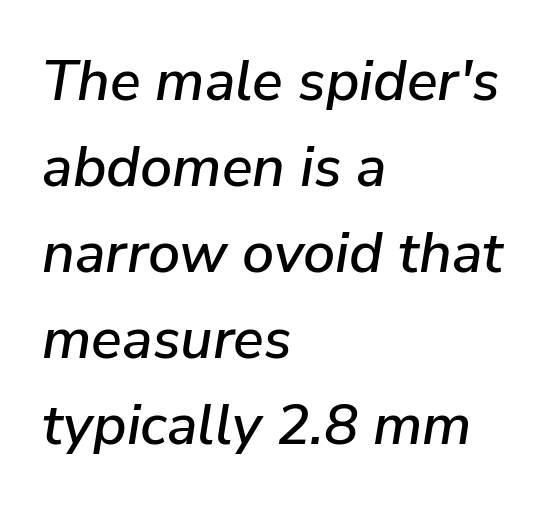
The rendering keeps characters at their native spacing. Nobody drew a line under any word here. Looks like regular typesetting: each glyph gets only the width it needs. Looking at the ascenders, they clearly lean. Line starts are locked; line ends wander.
